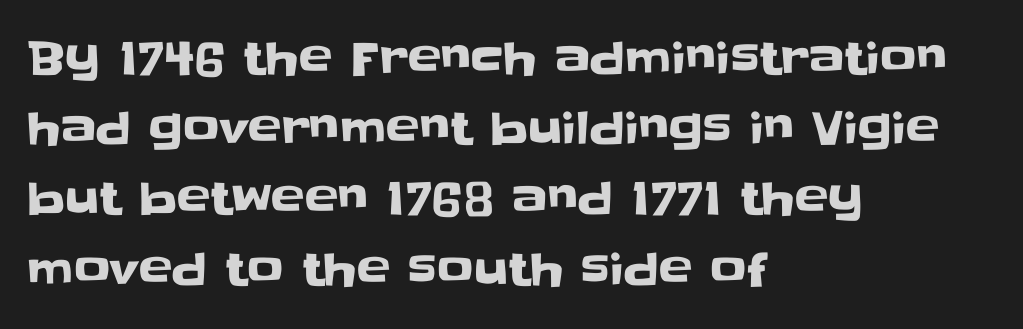
The letters stand straight up with perfectly vertical stems. Rule under the text: the space is simply empty. Vertical spacing — default. Regarding serifs, this sample does without them.
